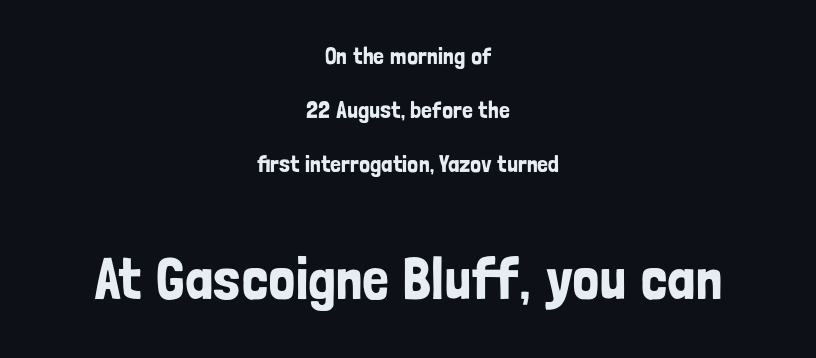
{"serif": "no", "italic": "no", "width": "condensed", "stroke_contrast": "low", "x_height": "medium", "monospaced": "no", "underline": "no", "align": "center", "line_spacing": "loose", "line_spacing_ratio": 2.26, "letter_spacing": "normal", "letter_spacing_em": 0.0, "larger_block": "second", "size_ratio": 2.46, "glyph_px": 59}
